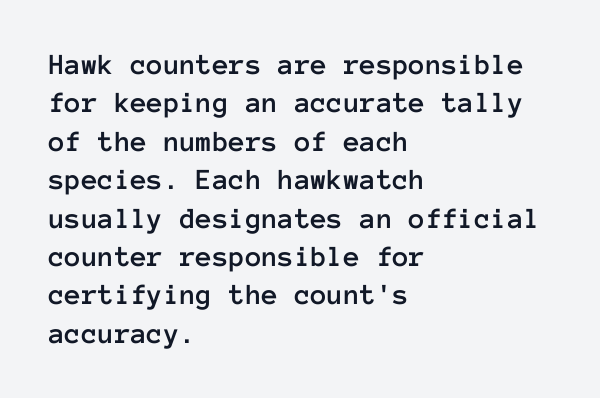
Just letters on the line, the space beneath them empty. Fixed-width glyphs throughout — classic coding-font behaviour. Each word holds together tightly as a unit, with standard inter-letter gaps. The paragraph shown leans on its left margin. The letters stand straight up with perfectly vertical stems. Does the leading feel generous? No, just average.
